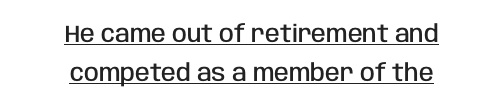
The rows are spaced the way most documents space them. Notice how the stems are strictly vertical — no italics here. Look at the tracking — it's just the regular setting, nothing added. Compared with a flush-left layout, this one balances lines on the center instead.
